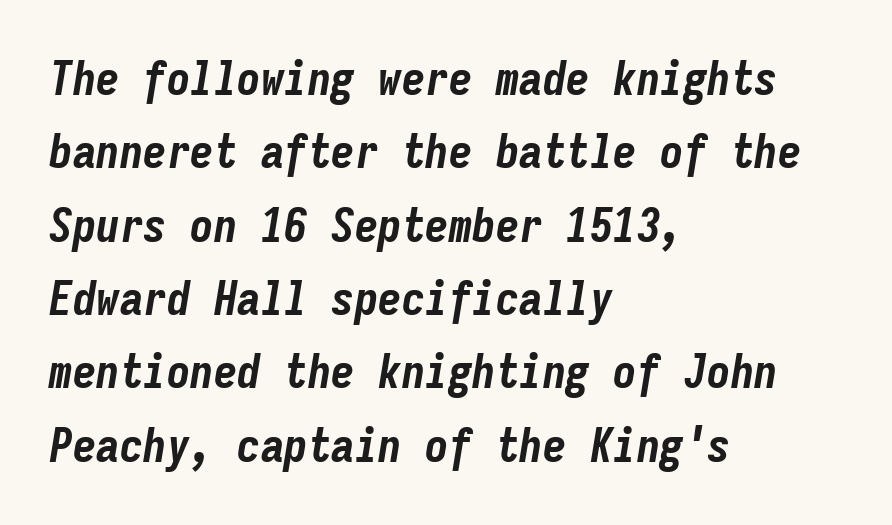
{"italic": "yes", "lean": "right", "slant_degrees": 9, "bold": "yes", "weight": "bold", "width": "condensed", "stroke_contrast": "low", "x_height": "medium", "monospaced": "yes", "underline": "no", "align": "left", "line_spacing": "normal", "line_spacing_ratio": 1.56, "letter_spacing": "normal", "letter_spacing_em": 0.0, "glyph_px": 47}
